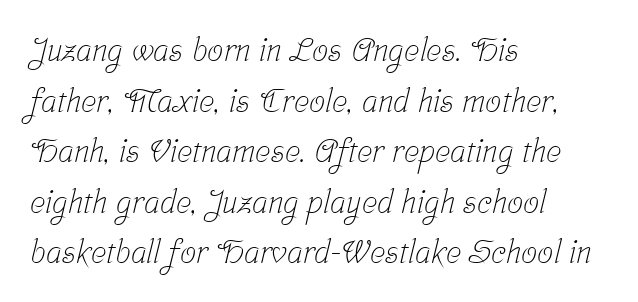
The glyphs in this specimen are seriffed. The string is rendered with underlining switched off. Compared with a typical body face, this is equally light or lighter still. This sample uses plain, unmodified letter spacing. The designer left line spacing at the default. Teacher's note: observe the even left margin — that is flush-left alignment.
